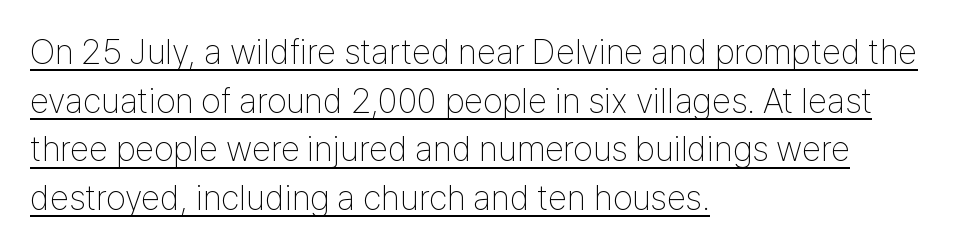
{"serif": "no", "italic": "no", "bold": "no", "weight": "thin", "width": "condensed", "stroke_contrast": "low", "x_height": "medium", "monospaced": "no", "underline": "yes", "align": "left", "line_spacing": "normal", "line_spacing_ratio": 1.39, "letter_spacing": "normal", "letter_spacing_em": 0.0, "glyph_px": 35}
